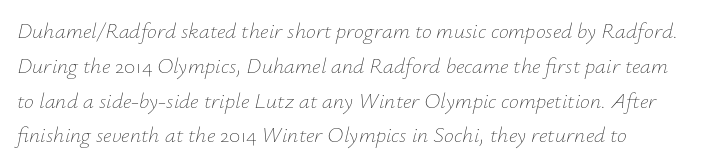
Q: Is the text bold? A: No.
Q: Is the text italic (slanted)? A: Yes, it leans right by about 12 degrees.
Q: Is the text underlined? A: No.
Q: Is the spacing between letters normal or unusually wide? A: Normal.
Q: Is the spacing between lines tight, normal or loose? A: Normal.
